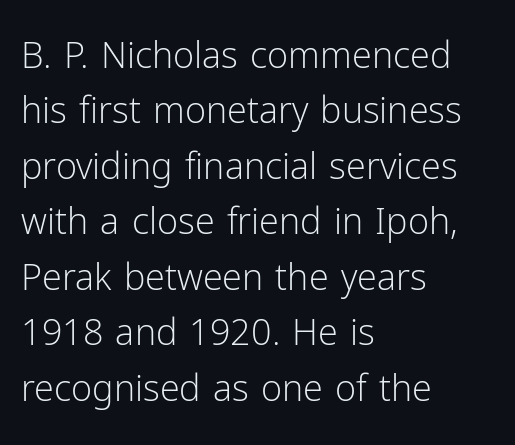
The glyphs are unaccompanied by any horizontal stroke below them. The letters stand straight up with perfectly vertical stems. Short note: letters normally spaced. Alignment: flush left. You could not count columns in this text — the font is proportionally spaced. Typographically, this falls in the sans-serif category.
